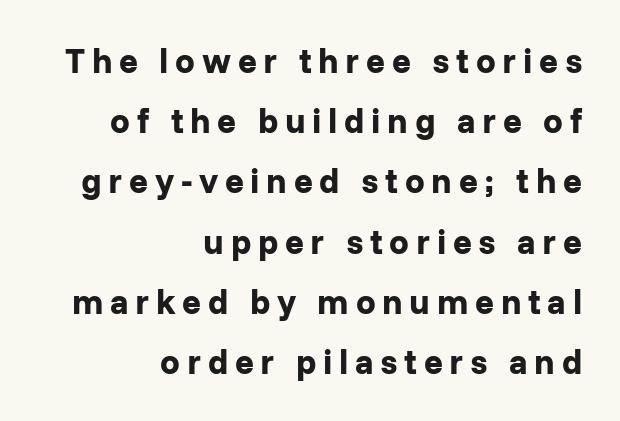
Strokes here are thick enough to call this a true bold. Each letter's strokes conclude bluntly, with no projecting serifs. The passage shown is typed in a proportional face where columns would drift. A typesetter would mark this as roman, not italic.
